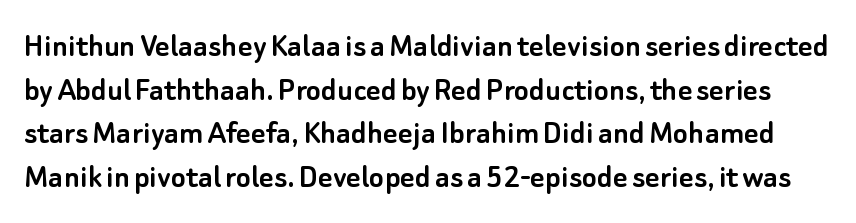
The passage shown is not underscored anywhere. Every stem runs plumb, perpendicular to the baseline. The typeface chosen for these lines omits serifs. Compared with typical paragraphs, the rows here are spaced about the same.
